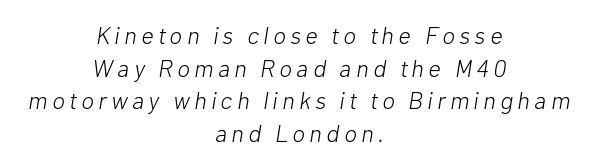
The image shows 24 px text type, italic (leaning right); set centered, normal line spacing (1.36x), not underlined.
